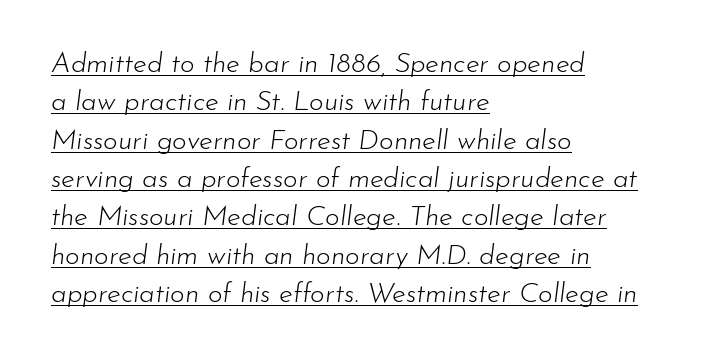
Q: Is the text bold? A: No.
Q: Is the text italic (slanted)? A: Yes, it leans right by about 7 degrees.
Q: Is the text underlined? A: Yes.
Q: How is the paragraph aligned? A: Left-aligned.
Q: Is the spacing between letters normal or unusually wide? A: Normal.
Q: Is the spacing between lines tight, normal or loose? A: Normal.
Q: Width (condensed, normal, or wide)? A: Normal.
Q: Stroke contrast? A: Low.
Q: x-height? A: Small.
Q: Monospaced? A: No.
